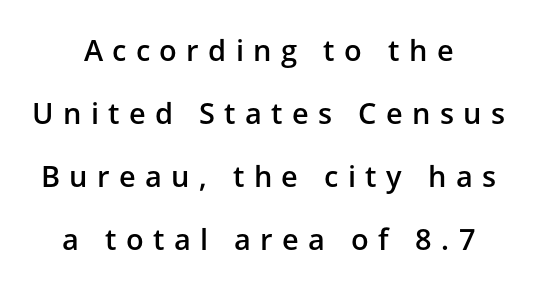
Q: Is the text bold? A: Semi-bold.
Q: Is the text italic (slanted)? A: No, it is upright.
Q: Is the typeface a serif or a sans-serif typeface? A: Sans-serif.
Q: Is the text underlined? A: No.
Q: How is the paragraph aligned? A: Centered.
Q: Is the spacing between letters normal or unusually wide? A: Unusually wide.
Q: Is the spacing between lines tight, normal or loose? A: Loose.
Q: Width (condensed, normal, or wide)? A: Normal.
Q: Stroke contrast? A: Low.
Q: x-height? A: Medium.
Q: Monospaced? A: No.
